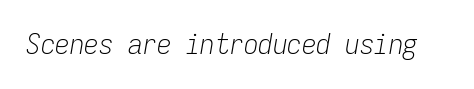
The image shows 29 px light, condensed type, italic (leaning right), monospaced; set normal letter spacing, not underlined; low stroke contrast and a medium x-height.
